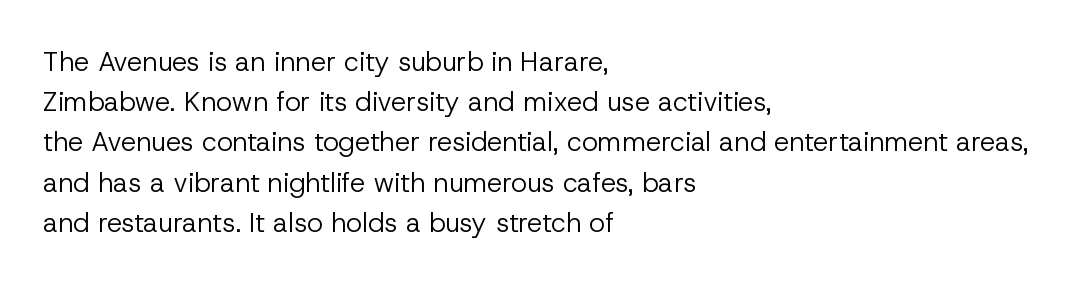
{"italic": "no", "bold": "no", "underline": "no", "align": "left", "line_spacing": "normal", "line_spacing_ratio": 1.49, "letter_spacing": "normal", "letter_spacing_em": 0.0, "glyph_px": 27}
